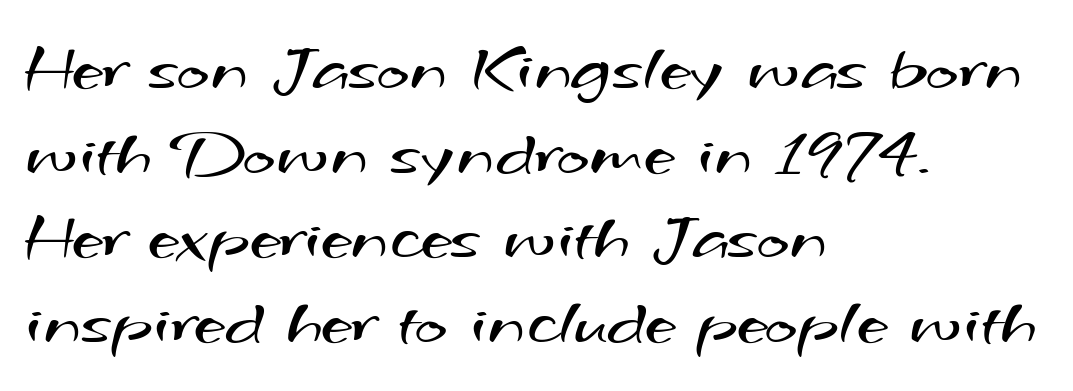
These lines are composed in type without serifs. A typesetter would call this proportional, since set widths differ per character. Any mark beneath the type? The region is blank. The paragraph shown leans on its left margin. Unbolded letterforms with no extra heft. The letterforms sit shoulder to shoulder at normal distance.
